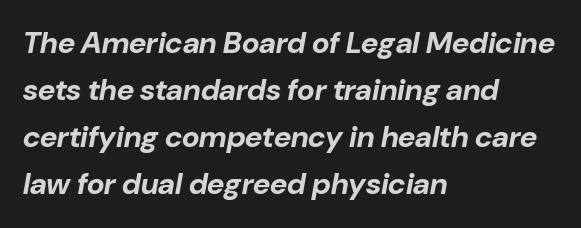
What's the leading like? Ordinary, nothing unusual. The face used here is proportionally spaced, like ordinary book or web type. Check under the words: just untouched page. Weight check: bold — yes, fully. The rendering keeps characters at their native spacing. Which margin do the lines hug? The left one — the right edge is uneven.
